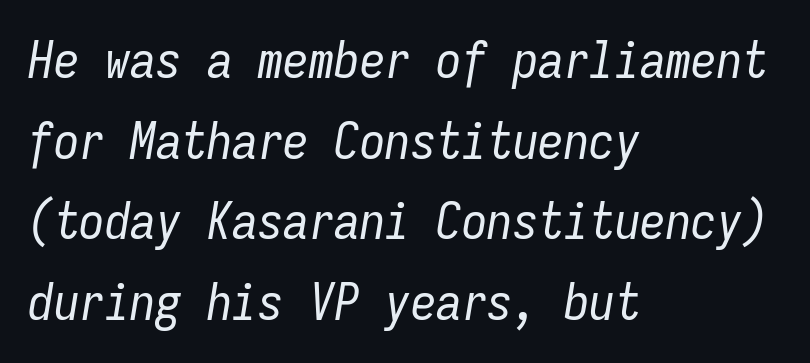
{"italic": "yes", "lean": "right", "slant_degrees": 9, "bold": "no", "weight": "regular", "width": "condensed", "stroke_contrast": "low", "x_height": "medium", "monospaced": "yes", "underline": "no", "align": "left", "line_spacing": "normal", "line_spacing_ratio": 1.58, "letter_spacing": "normal", "letter_spacing_em": 0.0, "glyph_px": 51}
